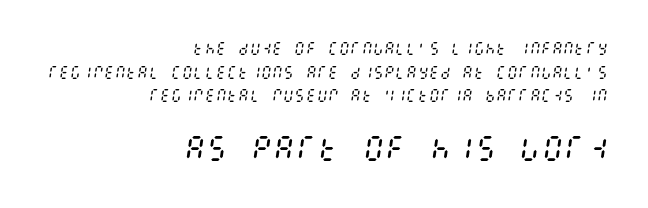
{"italic": "yes", "lean": "right", "slant_degrees": 8, "bold": "no", "weight": "regular", "width": "condensed", "stroke_contrast": "medium", "x_height": "large", "underline": "no", "align": "right", "line_spacing": "normal", "line_spacing_ratio": 1.68, "letter_spacing": "normal", "letter_spacing_em": 0.0, "larger_block": "second", "size_ratio": 2.0, "glyph_px": 28}
